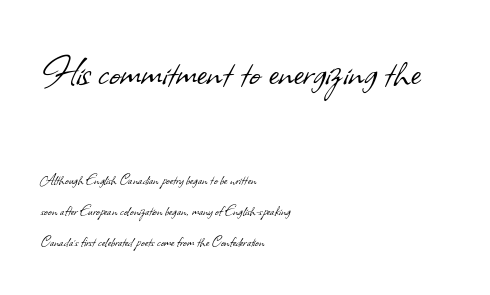
Letterform terminals end flat and unadorned throughout the passage. Quick note: interline space is abundant. The ragged edge is on the right, which tells us the setting is flush left. Does the bottom block carry the larger type? No, the top block does. The letterforms sit shoulder to shoulder at normal distance.
